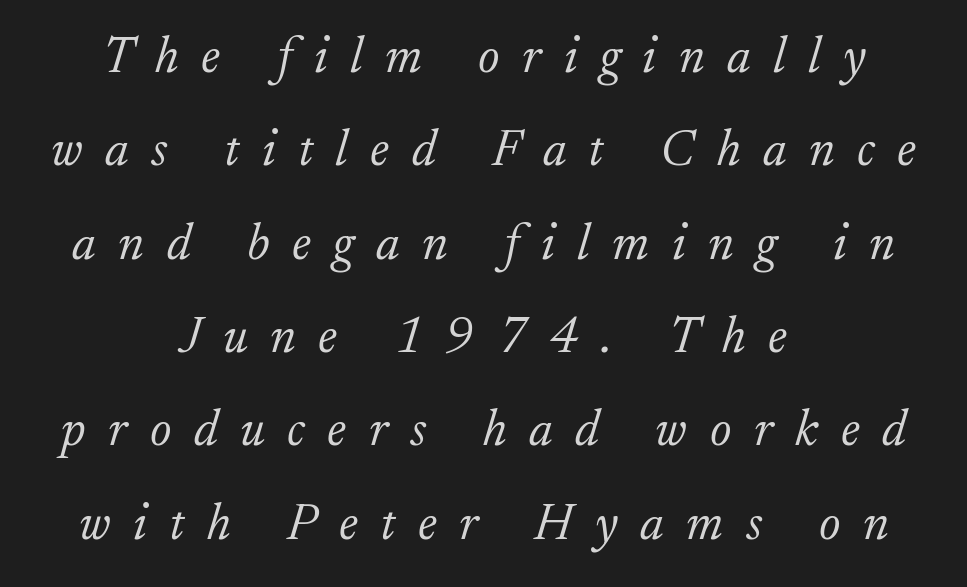
Stroke mass is kept to a normal reading level or below. The type is letterspaced generously, with wide tracking. Rule under the text: the space is simply empty. Observe the serifs anchoring each vertical stroke in this sample. Where is the straight margin? There isn't one; the lines are centered. Is this a fixed-width face? No — the glyphs have proportional, varying widths.
